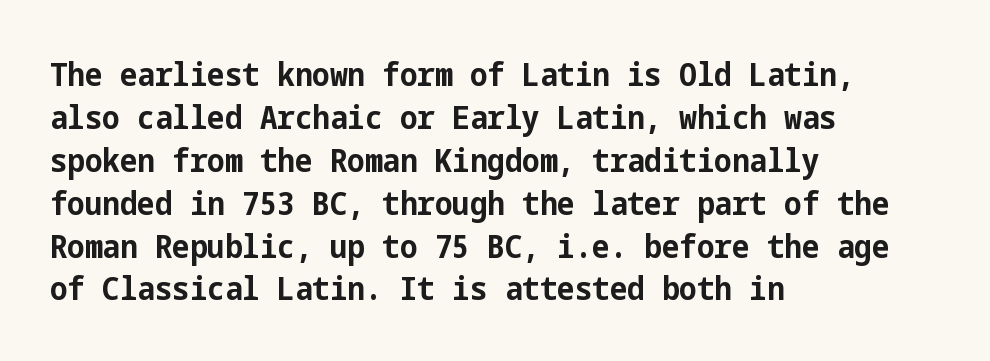
Font category for this specimen: sans-serif. These lines keep a tight, regular rhythm from letter to letter. Rule under the text: the space is simply empty. Does the weight exceed regular? Yes, all the way to bold.
